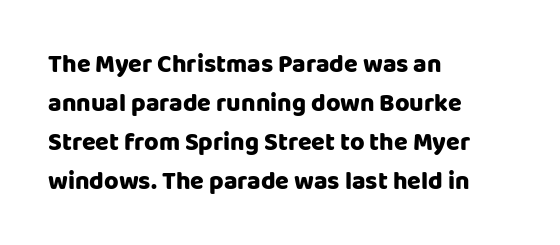
The image shows 25 px text type, upright; set left-aligned, normal line spacing (1.56x), normal letter spacing, not underlined.
